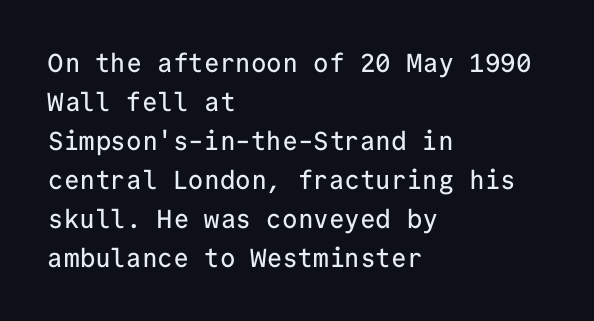
The compositor pushed each line to the left boundary. Every stem runs plumb, perpendicular to the baseline. This sample keeps an unexceptional amount of space between lines. Here the glyphs are tracked normally, forming tight word shapes. Descender tails drop into unmarked territory.
